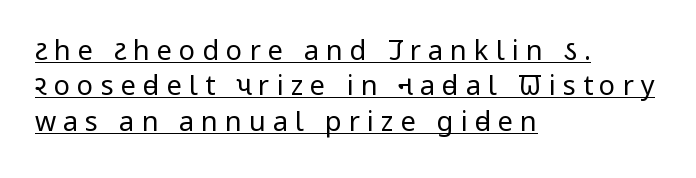
Normally led — the rows are evenly, conventionally spaced. The face used here appears with an underline applied. Designer's note — italics off, roman on. Spacing between characters has been opened up far beyond the box default.
